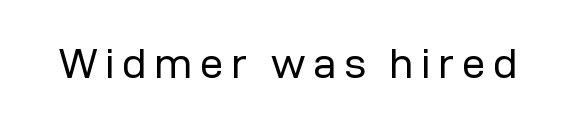
{"serif": "no", "italic": "no", "bold": "no", "weight": "regular", "width": "normal", "stroke_contrast": "low", "x_height": "medium", "monospaced": "no", "underline": "no", "glyph_px": 42}
